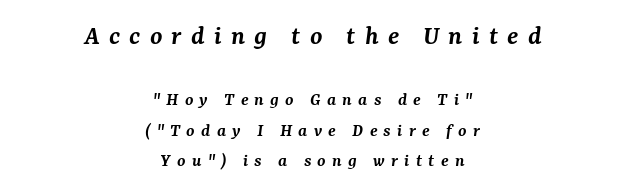
If you measured baseline to baseline, you'd find a middling distance. Look at the tracking — it's clearly loosened, letters drifting apart. A typesetter would call this proportional, since set widths differ per character. The typography opts for an oblique posture over an upright one. The text was rendered using a seriffed face with decorative stroke endings.
